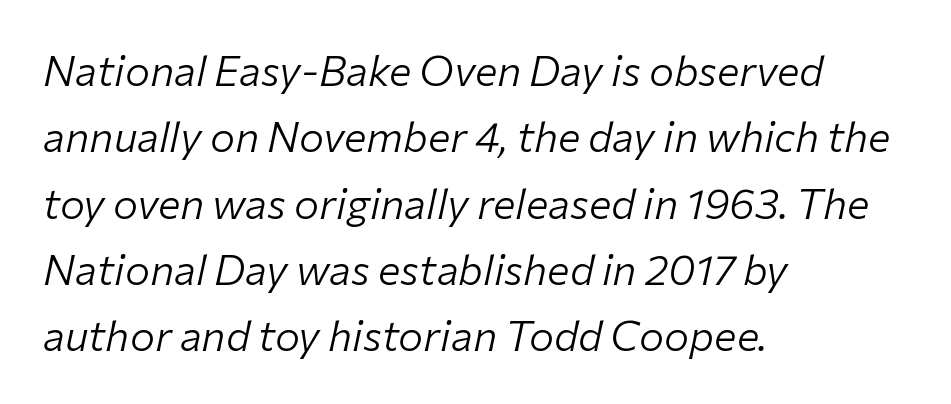
The image shows 42 px light type, italic (leaning right); set left-aligned, normal line spacing (1.58x), normal letter spacing, not underlined; low stroke contrast and a medium x-height.
